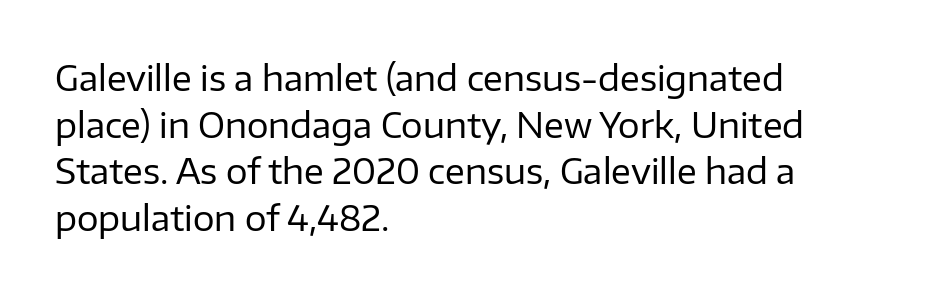
The image shows 34 px regular-weight sans-serif type, upright; set left-aligned, normal line spacing (1.37x), normal letter spacing, not underlined; low stroke contrast and a medium x-height.
